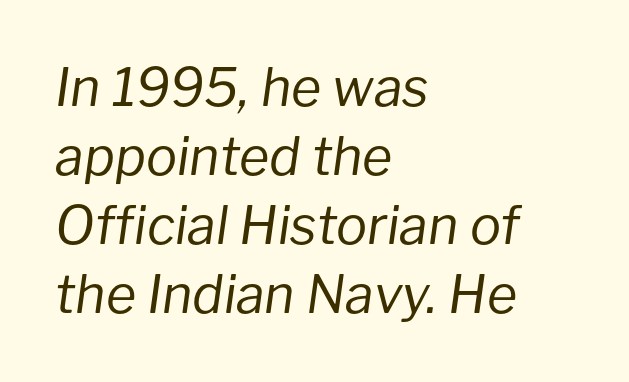
Q: Is the text bold? A: No.
Q: Is the text italic (slanted)? A: Yes, it leans right by about 8 degrees.
Q: Is the text underlined? A: No.
Q: How is the paragraph aligned? A: Left-aligned.
Q: Is the spacing between letters normal or unusually wide? A: Normal.
Q: Is the spacing between lines tight, normal or loose? A: Normal.
Q: Width (condensed, normal, or wide)? A: Normal.
Q: Stroke contrast? A: Low.
Q: x-height? A: Medium.
Q: Monospaced? A: No.
